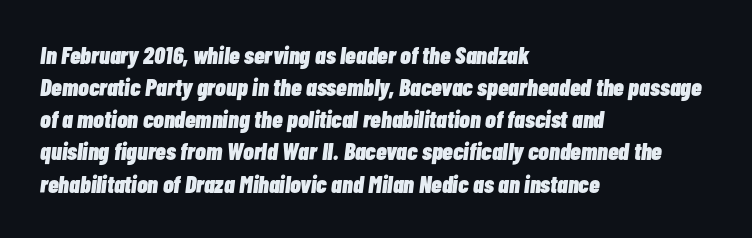
Tall strokes in this sample are angled rather than plumb. Characters follow at the spacing the type designer built in. The lines in this sample share a left origin and differ only in where they stop. The sample has been set heavy, in full bold.
